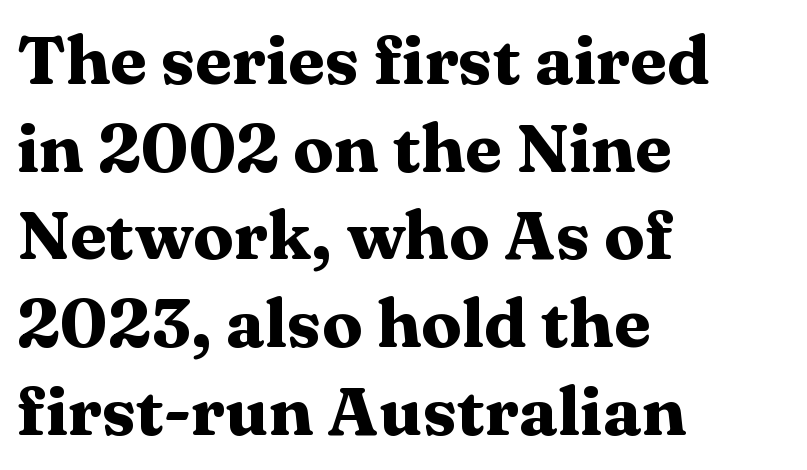
{"serif": "yes", "italic": "no", "bold": "yes", "weight": "heavy", "width": "wide", "stroke_contrast": "medium", "x_height": "medium", "monospaced": "no", "underline": "no", "align": "left", "line_spacing": "normal", "line_spacing_ratio": 1.29, "letter_spacing": "normal", "letter_spacing_em": 0.0, "glyph_px": 68}
